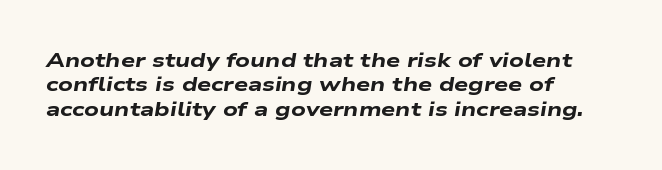
{"italic": "yes", "lean": "right", "slant_degrees": 9, "bold": "yes", "underline": "no", "align": "left", "line_spacing_ratio": 1.22, "letter_spacing": "normal", "letter_spacing_em": 0.0, "glyph_px": 20}
